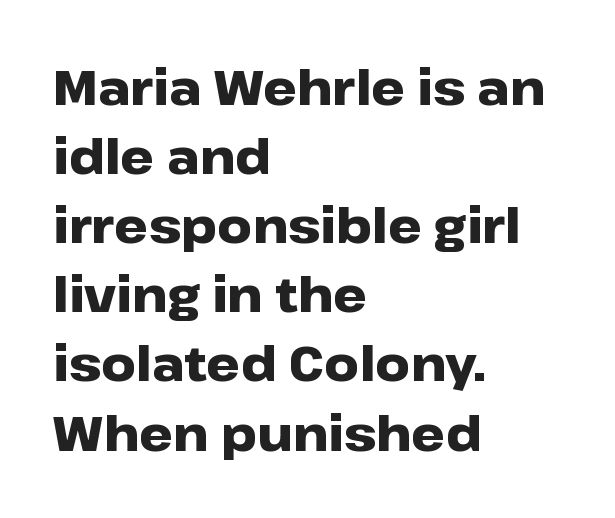
Q: Is the text bold? A: Yes.
Q: Is the text italic (slanted)? A: No, it is upright.
Q: Is the typeface a serif or a sans-serif typeface? A: Sans-serif.
Q: Is the text underlined? A: No.
Q: How is the paragraph aligned? A: Left-aligned.
Q: Is the spacing between letters normal or unusually wide? A: Normal.
Q: Is the spacing between lines tight, normal or loose? A: Normal.
Q: Width (condensed, normal, or wide)? A: Wide.
Q: Stroke contrast? A: Low.
Q: x-height? A: Medium.
Q: Monospaced? A: No.
